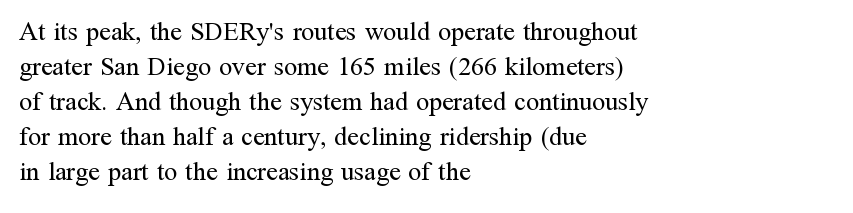
The image shows 26 px text type, upright; set left-aligned, normal line spacing (1.35x), normal letter spacing, not underlined.
